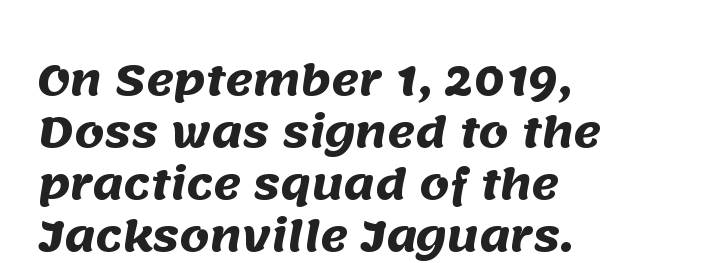
You could call the tracking neutral — neither tight nor loose. The baseline area is clear. The letters advance in unequal steps, a hallmark of proportional type. Compared with a centered layout, this one pins lines to the left instead. Grotesque or geometric, the face here clearly has no serifs. Caption: bold face, heavy strokes.
